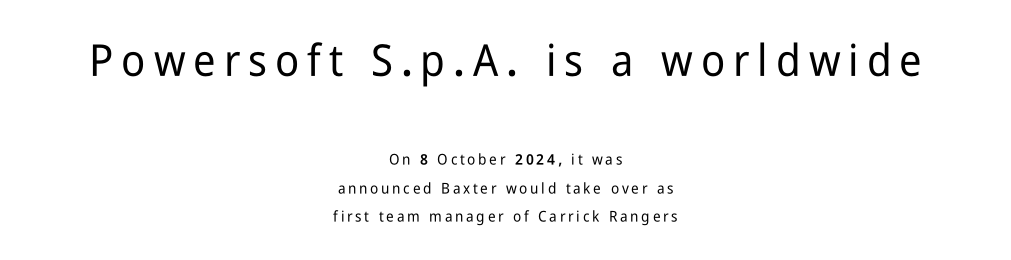
Q: Is the text italic (slanted)? A: No, it is upright.
Q: Is the typeface a serif or a sans-serif typeface? A: Sans-serif.
Q: Is the text underlined? A: No.
Q: How is the paragraph aligned? A: Centered.
Q: Which block of text is set in a larger size, the first (top) or the second (bottom)? A: The first (top) one.
Q: Width (condensed, normal, or wide)? A: Condensed.
Q: Stroke contrast? A: Low.
Q: x-height? A: Medium.
Q: Monospaced? A: No.
